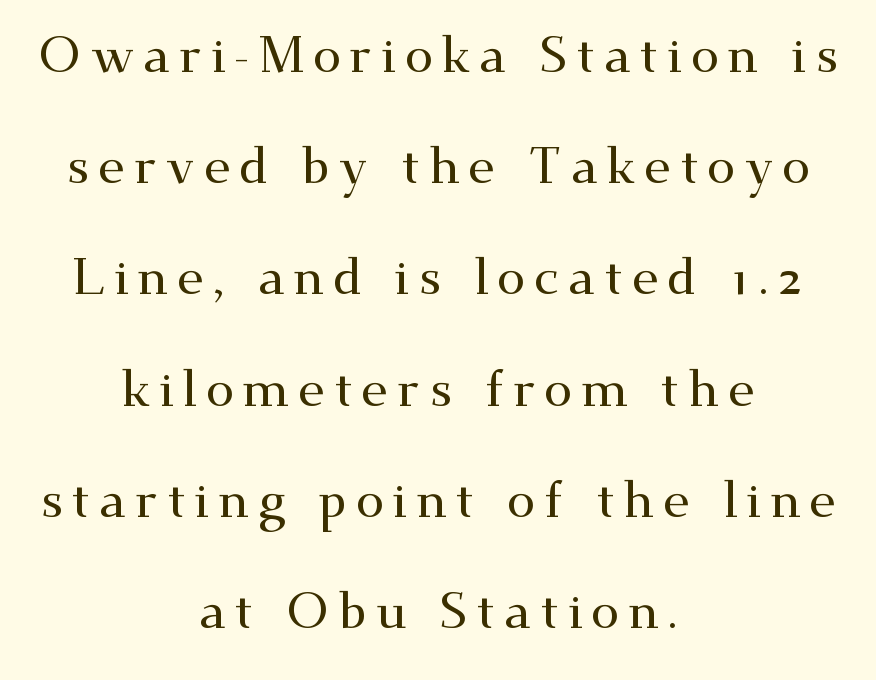
Q: Is the text italic (slanted)? A: No, it is upright.
Q: Is the typeface a serif or a sans-serif typeface? A: Serif.
Q: Is the text underlined? A: No.
Q: How is the paragraph aligned? A: Centered.
Q: Is the spacing between lines tight, normal or loose? A: Loose.
Q: Width (condensed, normal, or wide)? A: Wide.
Q: Stroke contrast? A: Medium.
Q: x-height? A: Small.
Q: Monospaced? A: No.
